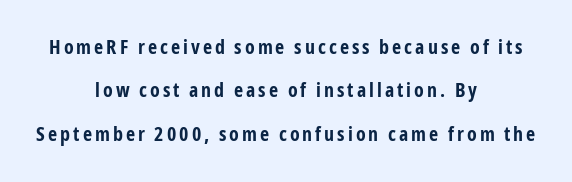
{"italic": "no", "bold": "yes", "underline": "no", "align": "center", "line_spacing": "loose", "line_spacing_ratio": 2.17, "glyph_px": 20}
